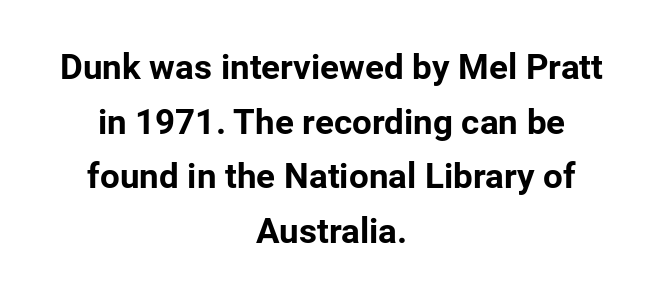
Q: Is the text bold? A: Yes.
Q: Is the text italic (slanted)? A: No, it is upright.
Q: Is the typeface a serif or a sans-serif typeface? A: Sans-serif.
Q: Is the text underlined? A: No.
Q: How is the paragraph aligned? A: Centered.
Q: Is the spacing between letters normal or unusually wide? A: Normal.
Q: Is the spacing between lines tight, normal or loose? A: Normal.
Q: Width (condensed, normal, or wide)? A: Normal.
Q: Stroke contrast? A: Low.
Q: x-height? A: Medium.
Q: Monospaced? A: No.
